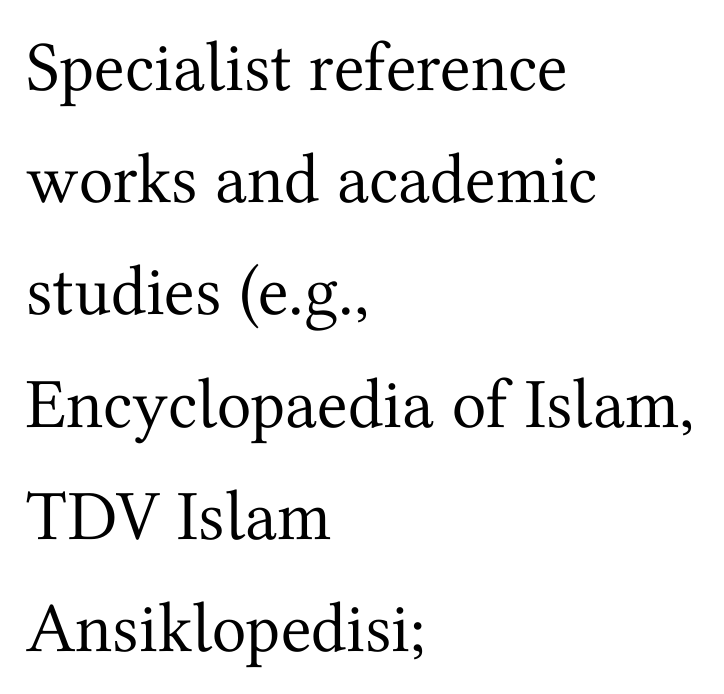
The image shows 71 px regular-weight serif type, upright; set left-aligned, normal line spacing (1.58x), normal letter spacing, not underlined; medium stroke contrast and a medium x-height.
